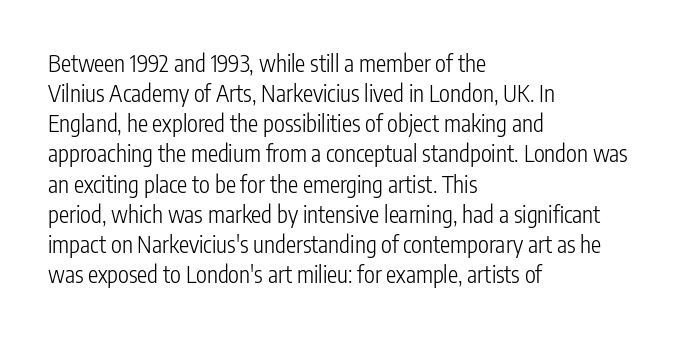
{"italic": "no", "bold": "no", "underline": "no", "align": "left", "line_spacing": "normal", "line_spacing_ratio": 1.31, "letter_spacing": "normal", "letter_spacing_em": 0.0, "glyph_px": 23}
